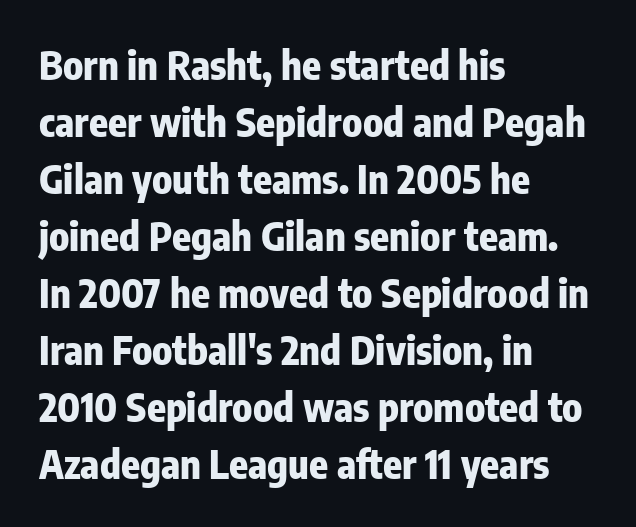
{"serif": "no", "italic": "no", "bold": "yes", "weight": "heavy", "width": "condensed", "stroke_contrast": "low", "x_height": "medium", "monospaced": "no", "underline": "no", "align": "left", "line_spacing": "normal", "line_spacing_ratio": 1.46, "letter_spacing": "normal", "letter_spacing_em": 0.0, "glyph_px": 39}
